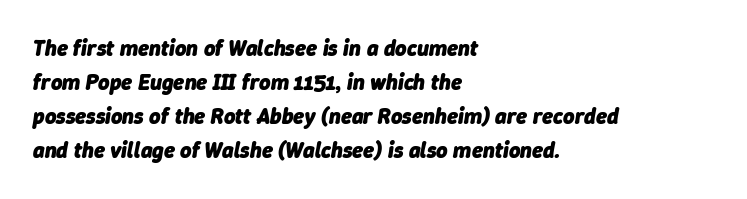
{"italic": "yes", "lean": "right", "slant_degrees": 9, "bold": "yes", "underline": "no", "align": "left", "line_spacing": "normal", "line_spacing_ratio": 1.55, "letter_spacing": "normal", "letter_spacing_em": 0.0, "glyph_px": 22}
